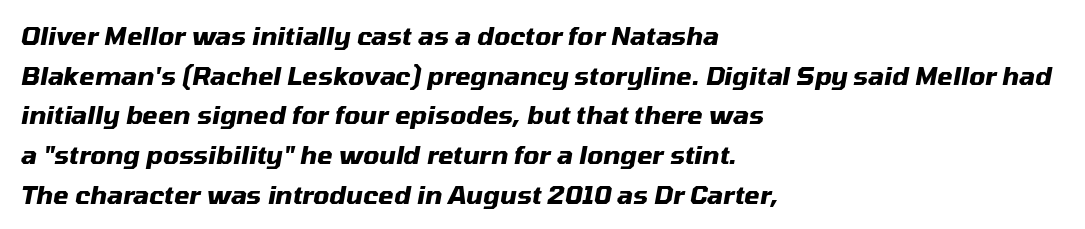
The image shows 25 px bold type, italic (leaning right); set left-aligned, normal line spacing (1.59x), normal letter spacing, not underlined.
